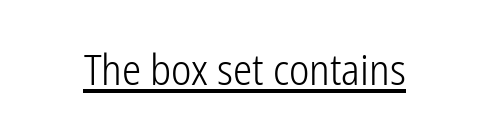
{"serif": "no", "italic": "no", "bold": "no", "weight": "light", "width": "condensed", "stroke_contrast": "low", "x_height": "medium", "monospaced": "no", "underline": "yes", "letter_spacing": "normal", "letter_spacing_em": 0.0, "glyph_px": 43}
